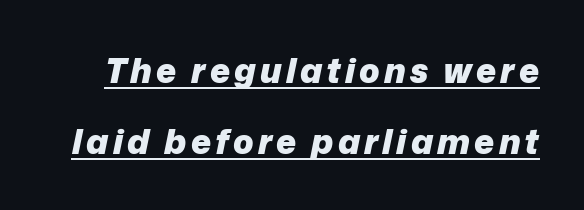
The image shows 34 px heavy type, italic (leaning right); set loose line spacing (2.08x), underlined; low stroke contrast and a medium x-height.
